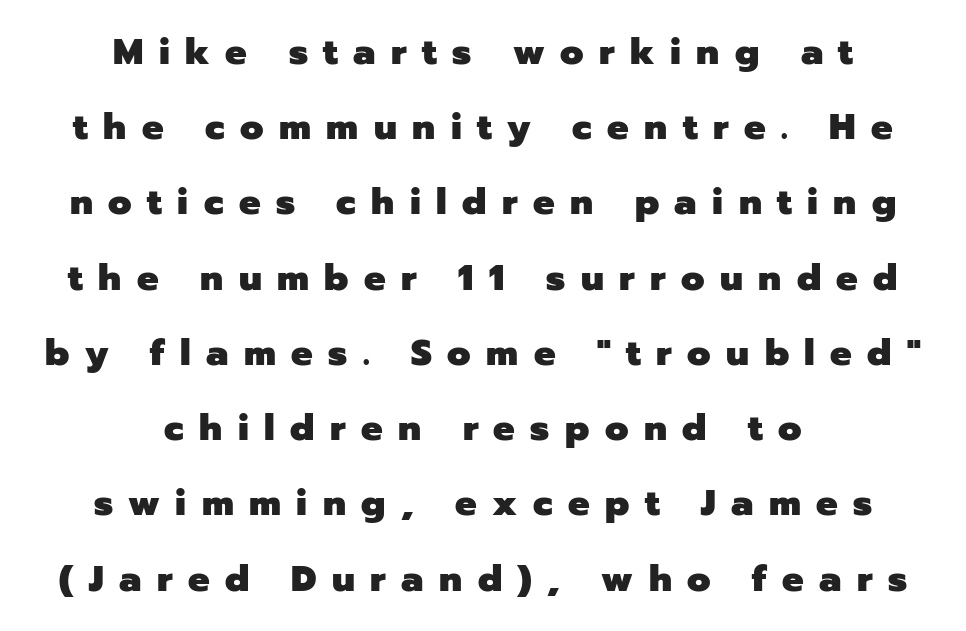
The image shows 36 px heavy sans-serif type, upright; set centered, loose line spacing (2.09x), unusually wide letter spacing (+0.43 em), not underlined; low stroke contrast and a medium x-height.
